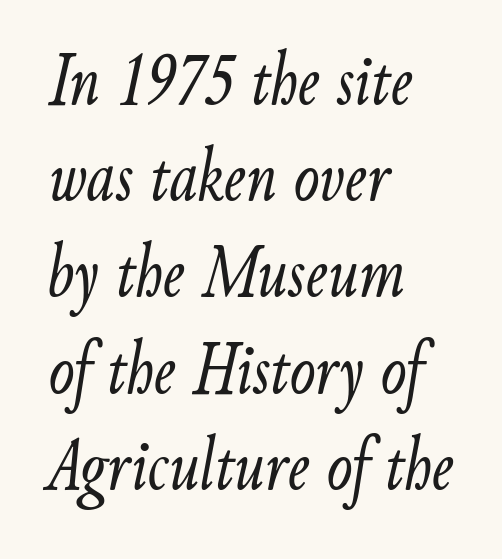
{"italic": "yes", "lean": "right", "slant_degrees": 9, "bold": "no", "weight": "light", "width": "condensed", "stroke_contrast": "low", "x_height": "small", "monospaced": "no", "underline": "no", "align": "left", "line_spacing": "normal", "line_spacing_ratio": 1.25, "letter_spacing": "normal", "letter_spacing_em": 0.0, "glyph_px": 77}
